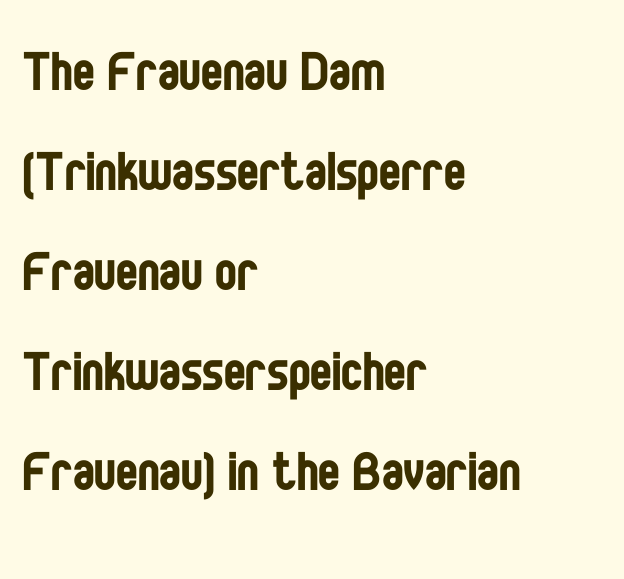
The image shows 65 px regular-weight, condensed sans-serif type, upright; set left-aligned, normal line spacing (1.54x), normal letter spacing, not underlined; low stroke contrast and a large x-height.
